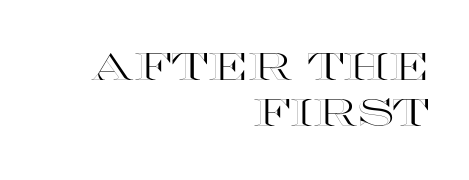
The image shows 38 px wide type, upright; set right-aligned, line spacing 1.21x, normal letter spacing, not underlined; a large x-height.
